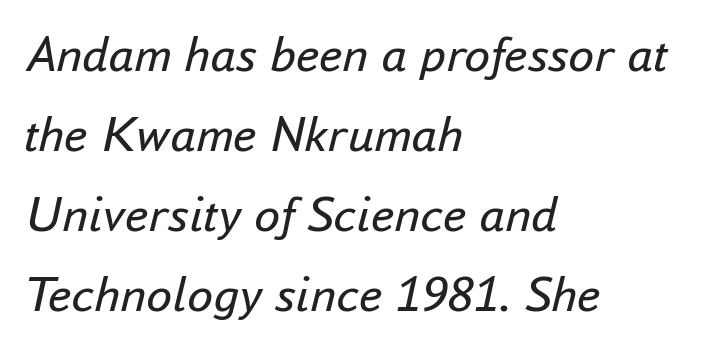
No letter is thick-stroked: the sample isn't bold. Tall strokes in this sample are angled rather than plumb. The letters sit at their default tracking, neither squeezed nor spread. Each line starts at the same left margin while the right side varies.
